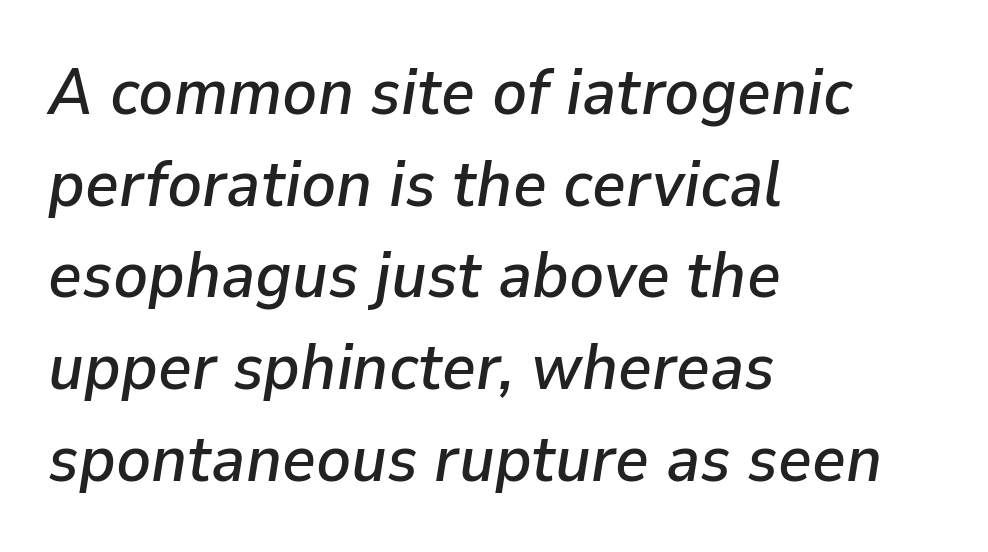
Check the space under the baseline: it is left empty. The letterforms sit shoulder to shoulder at normal distance. Each letter keeps its own natural width here, so spacing adapts to shape. Tall strokes in this sample are angled rather than plumb.
